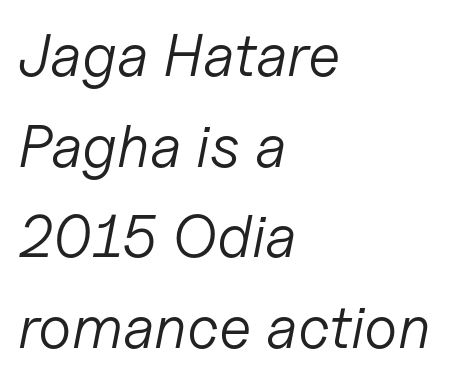
Q: Is the text bold? A: No.
Q: Is the text italic (slanted)? A: Yes, it leans right by about 11 degrees.
Q: Is the text underlined? A: No.
Q: How is the paragraph aligned? A: Left-aligned.
Q: Is the spacing between letters normal or unusually wide? A: Normal.
Q: Is the spacing between lines tight, normal or loose? A: Normal.
Q: Width (condensed, normal, or wide)? A: Normal.
Q: Stroke contrast? A: Low.
Q: x-height? A: Medium.
Q: Monospaced? A: No.
